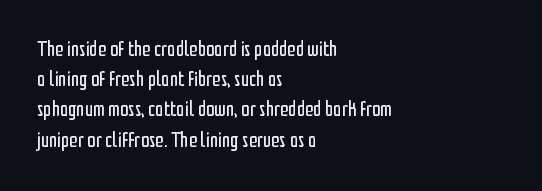
The image shows 21 px text type, upright; set left-aligned, normal line spacing (1.44x), normal letter spacing, not underlined.
